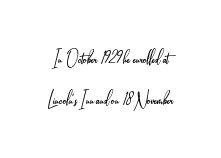
Q: Is the text bold? A: No.
Q: Is the text italic (slanted)? A: Yes.
Q: Is the text underlined? A: No.
Q: Is the spacing between letters normal or unusually wide? A: Normal.
